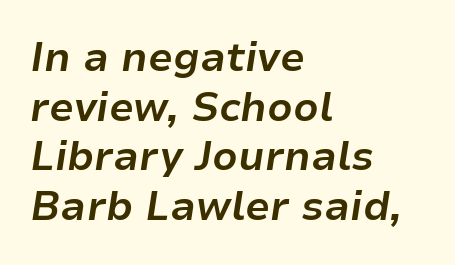
Q: Is the text bold? A: Yes.
Q: Is the text italic (slanted)? A: Yes, it leans right by about 9 degrees.
Q: Is the text underlined? A: No.
Q: How is the paragraph aligned? A: Left-aligned.
Q: Is the spacing between letters normal or unusually wide? A: Normal.
Q: Width (condensed, normal, or wide)? A: Normal.
Q: Stroke contrast? A: Low.
Q: x-height? A: Medium.
Q: Monospaced? A: No.
